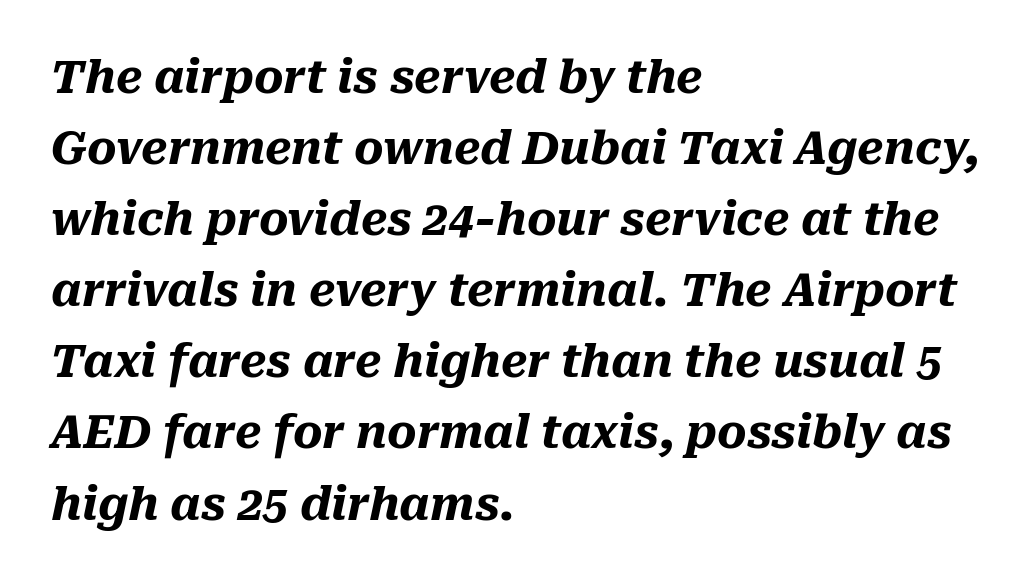
The image shows 45 px heavy type, italic (leaning right); set left-aligned, normal line spacing (1.58x), normal letter spacing, not underlined; medium stroke contrast and a medium x-height.
